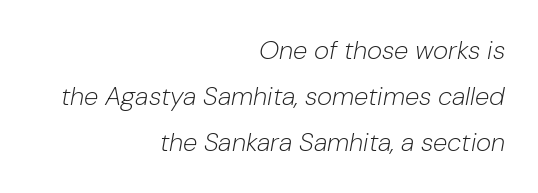
{"italic": "yes", "lean": "right", "slant_degrees": 10, "bold": "no", "underline": "no", "align": "right", "line_spacing_ratio": 1.76, "letter_spacing": "normal", "letter_spacing_em": 0.0, "glyph_px": 26}
